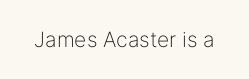
The passage shown is not underscored anywhere. The font's upright variant was chosen for this text. Stems here are at most as thick as an everyday book face. Observe the ordinary spacing: letters are neighbours, not strangers.
